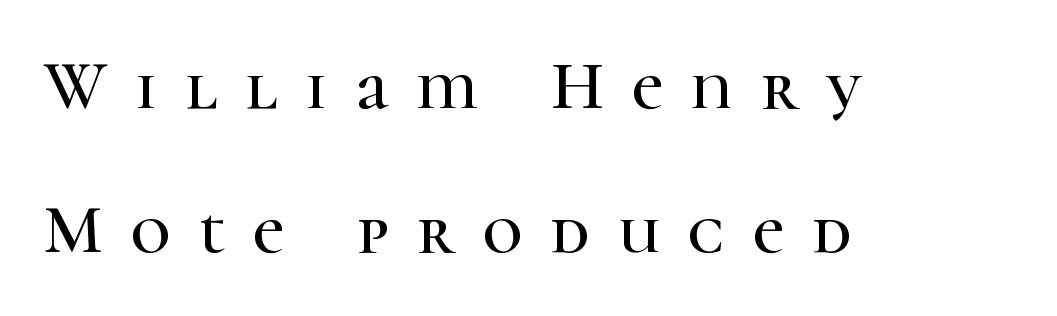
The rendering inserts visible extra space after every character. This is serif lettering, the kind often seen in printed books. The letters stand upright; this is a roman face. Looks like regular typesetting: each glyph gets only the width it needs.
